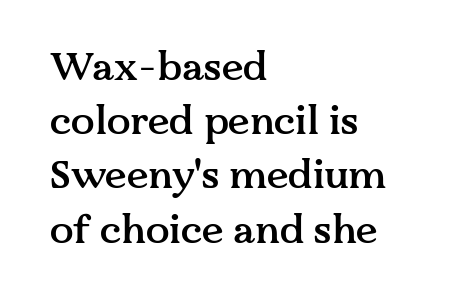
This rendering employs a face with finishing strokes, i.e., a serif. Posture: straight, roman, zero tilt. Typesetter's note: demi weight, one step under bold. These lines are rendered in a variable-pitch font. All the whitespace from short lines collects on the right. Any mark beneath the type? The region is blank.
